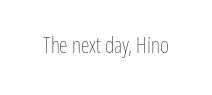
The image shows 22 px text type, upright; set normal letter spacing, not underlined.
